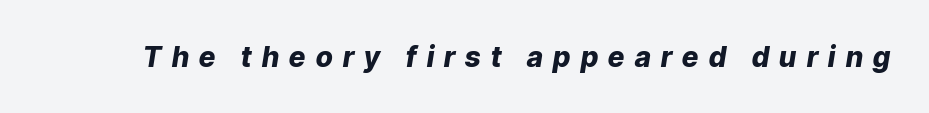
The image shows 28 px heavy type, italic (leaning right); set unusually wide letter spacing (+0.37 em), not underlined; low stroke contrast and a medium x-height.
